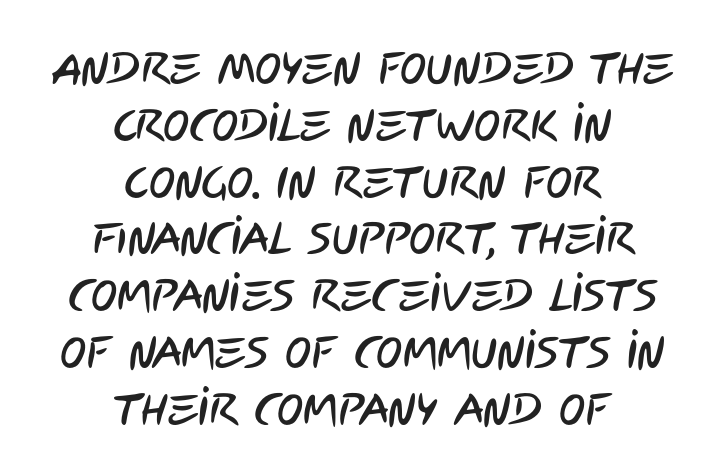
{"serif": "no", "width": "condensed", "stroke_contrast": "low", "x_height": "large", "monospaced": "no", "underline": "no", "align": "center", "line_spacing": "normal", "line_spacing_ratio": 1.29, "letter_spacing": "normal", "letter_spacing_em": 0.0, "glyph_px": 44}
